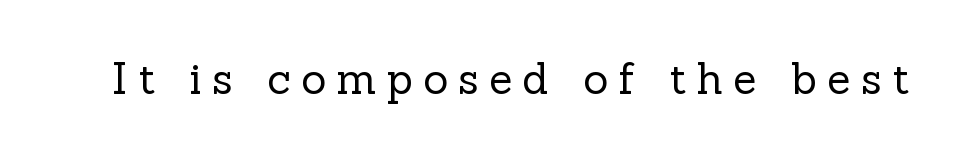
Q: Is the text bold? A: No.
Q: Is the text italic (slanted)? A: No, it is upright.
Q: Is the typeface a serif or a sans-serif typeface? A: Serif.
Q: Is the text underlined? A: No.
Q: Is the spacing between letters normal or unusually wide? A: Unusually wide.
Q: Width (condensed, normal, or wide)? A: Normal.
Q: x-height? A: Medium.
Q: Monospaced? A: No.
